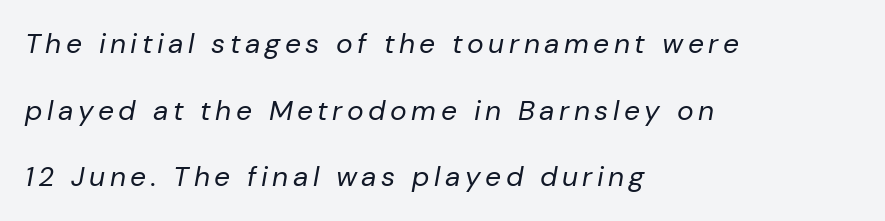
This is oblique type, the kind used for emphasis or titles. Does the copy run flush right? No — it runs flush left. The strokes carry an ordinary text weight at most. Plain, unruled lines of type.
